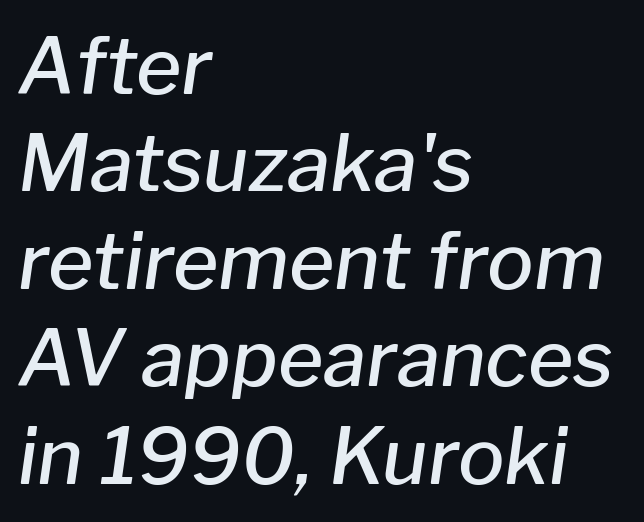
Q: Is the text bold? A: Semi-bold.
Q: Is the text italic (slanted)? A: Yes, it leans right by about 8 degrees.
Q: Is the text underlined? A: No.
Q: How is the paragraph aligned? A: Left-aligned.
Q: Is the spacing between letters normal or unusually wide? A: Normal.
Q: Is the spacing between lines tight, normal or loose? A: Normal.
Q: Width (condensed, normal, or wide)? A: Normal.
Q: Stroke contrast? A: Low.
Q: x-height? A: Medium.
Q: Monospaced? A: No.
